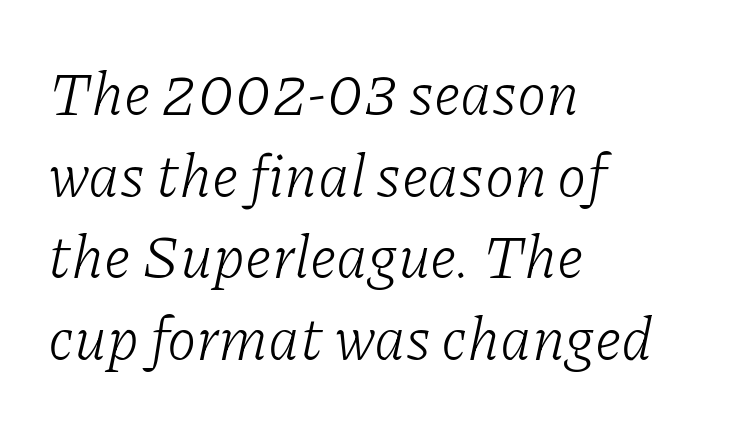
The image shows 60 px light serif type, italic (leaning right); set left-aligned, normal line spacing (1.36x), normal letter spacing, not underlined; low stroke contrast and a medium x-height.
